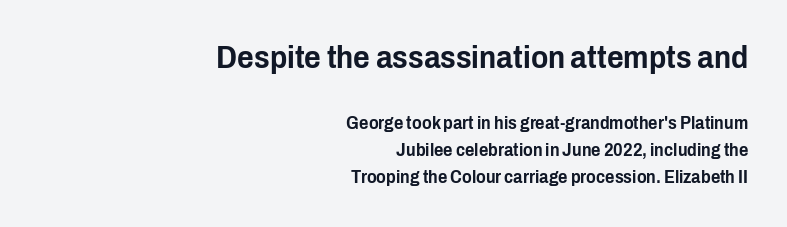
{"serif": "no", "italic": "no", "width": "condensed", "stroke_contrast": "low", "x_height": "medium", "monospaced": "no", "underline": "no", "align": "right", "line_spacing": "normal", "line_spacing_ratio": 1.51, "letter_spacing": "normal", "letter_spacing_em": 0.0, "larger_block": "first", "size_ratio": 1.78, "glyph_px": 32}
